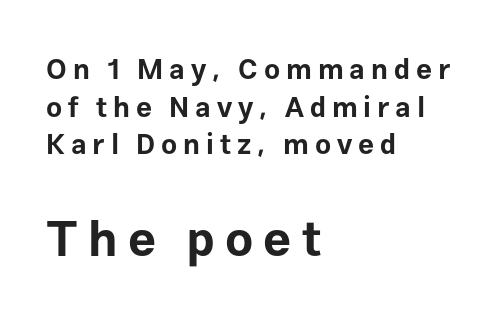
The image shows 49 px bold sans-serif type, upright; set left-aligned, normal line spacing (1.34x), unusually wide letter spacing (+0.21 em), not underlined; the second (bottom) block is 1.75x larger; low stroke contrast and a medium x-height.
